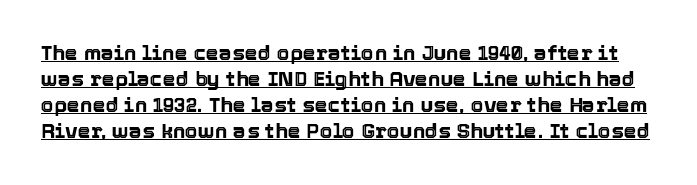
The image shows 21 px text type, upright; set line spacing 1.24x, normal letter spacing, underlined.
